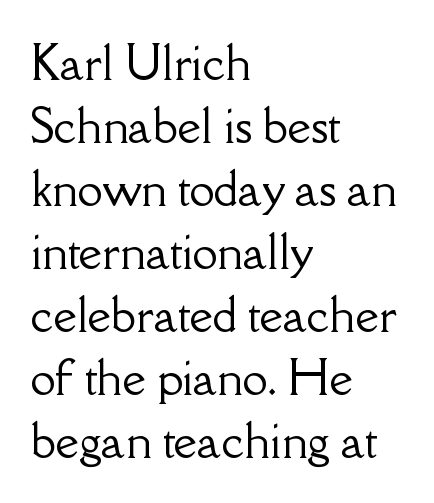
{"serif": "yes", "italic": "no", "width": "normal", "stroke_contrast": "low", "x_height": "small", "monospaced": "no", "underline": "no", "align": "left", "line_spacing": "normal", "line_spacing_ratio": 1.4, "letter_spacing": "normal", "letter_spacing_em": 0.0, "glyph_px": 45}
